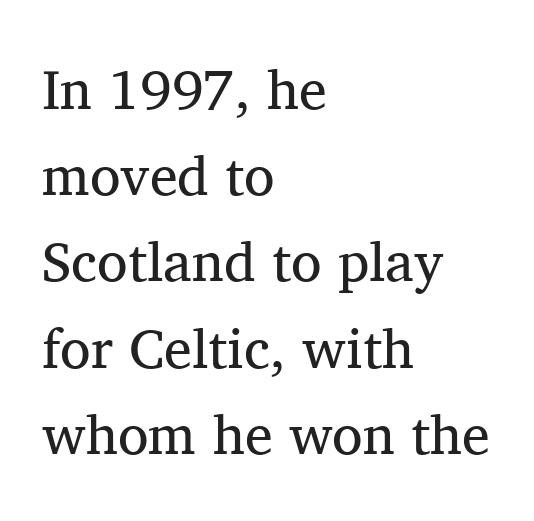
These lines are composed in type with serifs. Spacing verdict: proportional, widths tailored to each character. In terms of posture, this sample is upright. The words here are not underlined. Notice how the passage keeps a crisp vertical edge on the left only. Think standard paragraph weight, or any step lighter than that.
